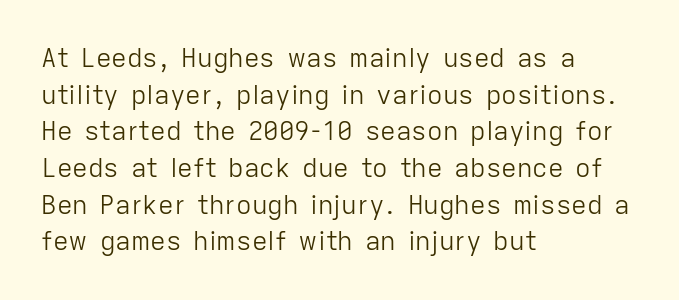
The image shows 26 px text type, upright; set left-aligned, normal line spacing (1.41x), normal letter spacing, not underlined.
